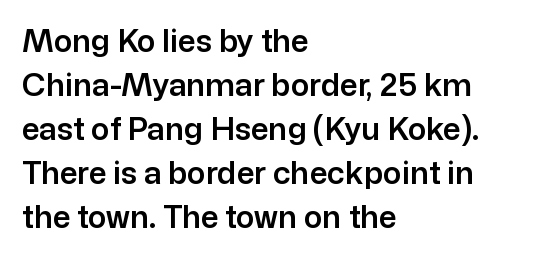
The space directly below the letters is spotless. Line beginnings align vertically; line endings do not. To sum up the face: it is a sans, with no serifs. Each letter keeps its own natural width here, so spacing adapts to shape. Does the leading feel generous? No, just average.
